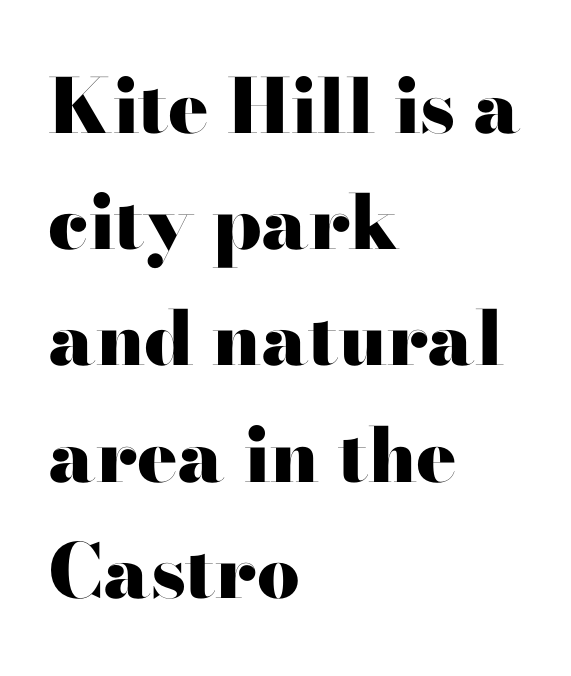
The image shows 75 px heavy, wide serif type, upright; set left-aligned, normal line spacing (1.55x), normal letter spacing, not underlined; high stroke contrast and a small x-height.
